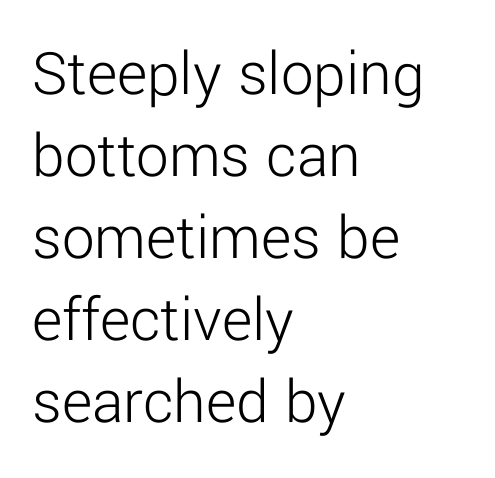
These lines are rendered in a variable-pitch font. Nothing sits at the stroke ends, so this counts as sans-serif. Check the space under the baseline: it is left empty. Upright lettering throughout.
